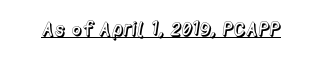
{"underline": "yes", "letter_spacing": "normal", "letter_spacing_em": 0.0, "glyph_px": 20}
